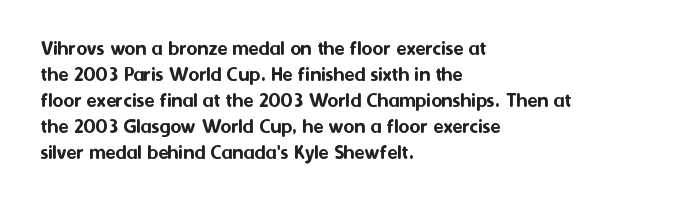
The typesetter chose a ragged-right arrangement here. The type sits square on the baseline with zero lean. There is no visible air inserted between adjacent glyphs. Has an underline been added? It has not.
